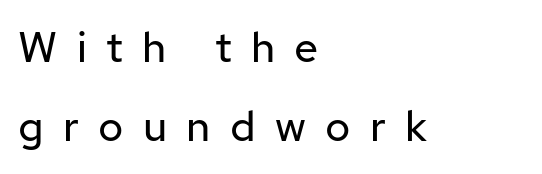
The image shows 43 px regular-weight sans-serif type, upright; set left-aligned, line spacing 1.84x, unusually wide letter spacing (+0.45 em), not underlined; low stroke contrast and a medium x-height.
